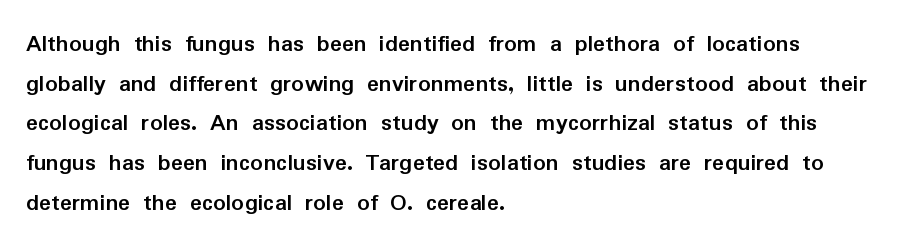
The image shows 25 px bold type, upright; set left-aligned, normal line spacing (1.59x), normal letter spacing, not underlined.
